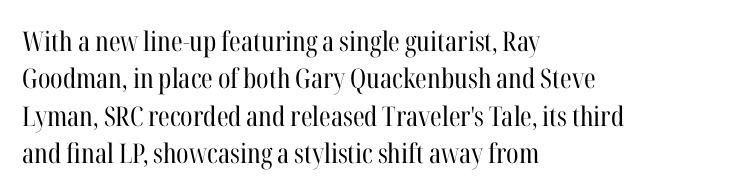
{"italic": "no", "bold": "no", "underline": "no", "align": "left", "line_spacing": "normal", "line_spacing_ratio": 1.38, "letter_spacing": "normal", "letter_spacing_em": 0.0, "glyph_px": 27}
